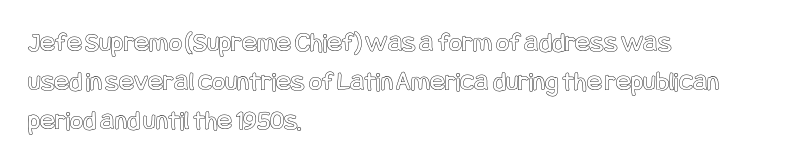
This sample keeps an unexceptional amount of space between lines. A classic flush-left, rag-right setting is used for this passage. Rule under the text: the space is simply empty. No italicization has been applied; the sample stays upright. The rendering keeps characters at their native spacing.
